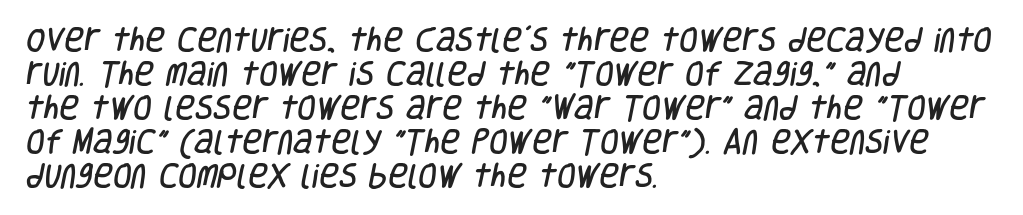
{"underline": "no", "align": "left", "line_spacing": "normal", "line_spacing_ratio": 1.26, "letter_spacing": "normal", "letter_spacing_em": 0.0, "glyph_px": 27}
